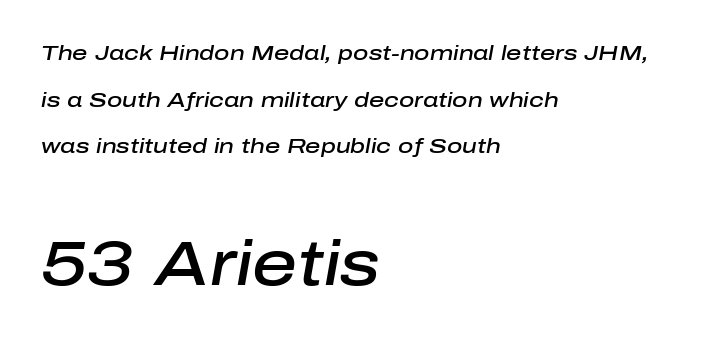
{"italic": "yes", "lean": "right", "slant_degrees": 10, "bold": "semi", "weight": "semibold", "width": "normal", "stroke_contrast": "low", "x_height": "medium", "monospaced": "no", "underline": "no", "align": "left", "line_spacing": "loose", "line_spacing_ratio": 2.22, "letter_spacing": "normal", "letter_spacing_em": 0.0, "larger_block": "second", "size_ratio": 2.95, "glyph_px": 62}
